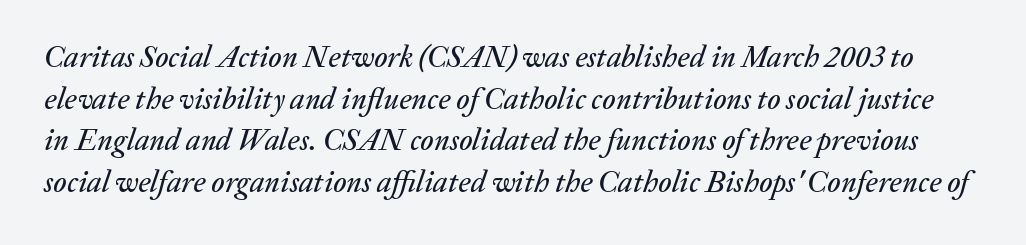
The designer left line spacing at the default. The type is set solid horizontally, with unmodified tracking. Descenders are the only things crossing below the line. Emphasis-style slanted type is in use. Looks like regular typesetting: each glyph gets only the width it needs.
